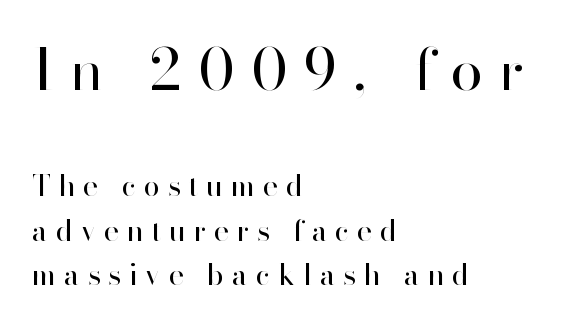
{"serif": "no", "italic": "no", "bold": "no", "weight": "regular", "width": "normal", "stroke_contrast": "high", "x_height": "small", "monospaced": "no", "underline": "no", "align": "left", "line_spacing": "normal", "line_spacing_ratio": 1.53, "letter_spacing": "wide", "letter_spacing_em": 0.29, "larger_block": "first", "size_ratio": 2.0, "glyph_px": 58}
